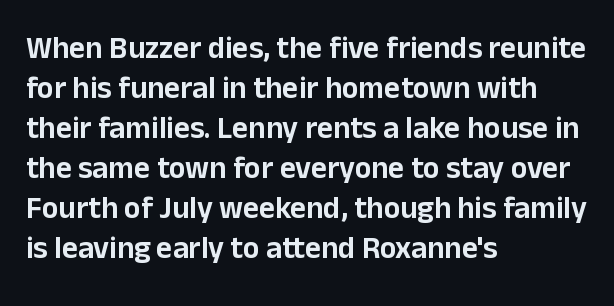
Ordinary non-slanted type is in use. Check under the words: just untouched page. Which margin do the lines hug? The left one — the right edge is uneven. A typesetter would call this zero additional tracking. The lines sit at an ordinary, default distance from one another. Each letter keeps its own natural width here, so spacing adapts to shape.
